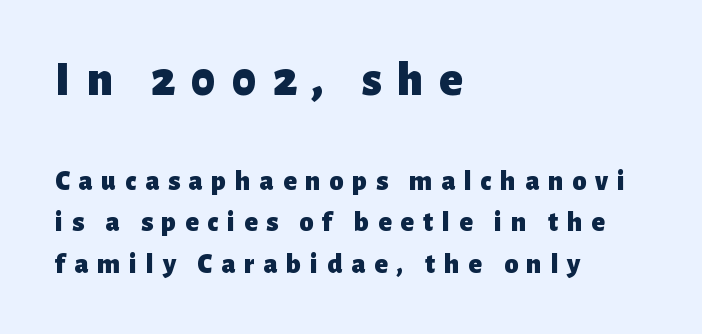
The image shows 49 px heavy sans-serif type, upright; set left-aligned, normal line spacing (1.48x), unusually wide letter spacing (+0.32 em), not underlined; the first (top) block is 1.75x larger; low stroke contrast and a medium x-height.
